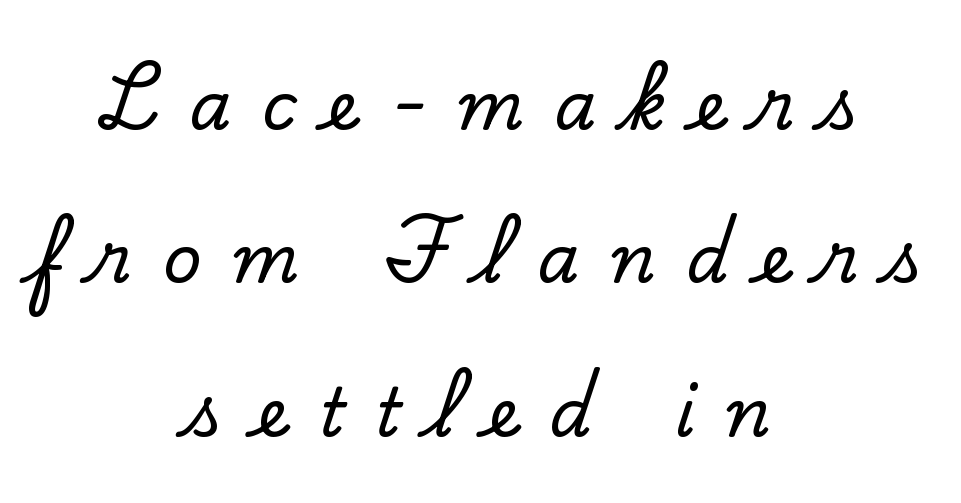
Q: Is the text italic (slanted)? A: Yes.
Q: Is the typeface a serif or a sans-serif typeface? A: Serif.
Q: Is the text underlined? A: No.
Q: How is the paragraph aligned? A: Centered.
Q: Is the spacing between letters normal or unusually wide? A: Unusually wide.
Q: Is the spacing between lines tight, normal or loose? A: Loose.
Q: Width (condensed, normal, or wide)? A: Normal.
Q: Stroke contrast? A: Low.
Q: x-height? A: Small.
Q: Monospaced? A: No.
